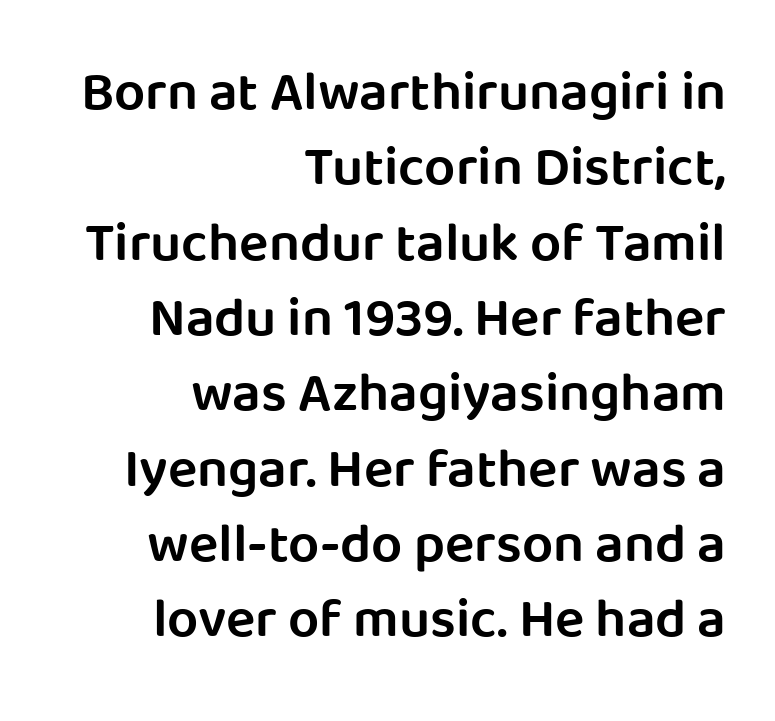
You can tell it's not italic because the verticals are truly vertical. Character widths vary here, with narrow letters taking less room than wide ones. Each letter's strokes conclude bluntly, with no projecting serifs. As a designer I'd log this as weight 600, semibold. Each new line begins a customary step beneath the previous one. Inter-character spacing is left at the font's built-in metrics.
